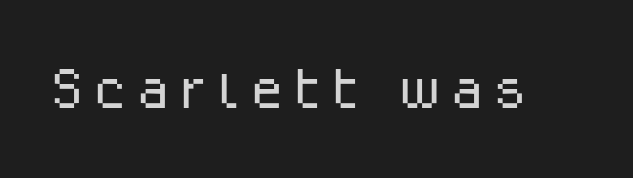
{"serif": "no", "italic": "no", "bold": "no", "weight": "light", "width": "normal", "stroke_contrast": "low", "x_height": "medium", "monospaced": "no", "underline": "no", "glyph_px": 77}
